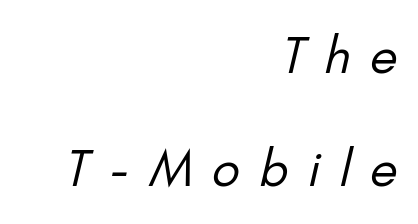
{"serif": "no", "bold": "no", "weight": "regular", "width": "normal", "stroke_contrast": "low", "x_height": "small", "monospaced": "no", "underline": "no", "align": "right", "line_spacing": "loose", "line_spacing_ratio": 2.27, "letter_spacing": "wide", "letter_spacing_em": 0.39, "glyph_px": 50}
